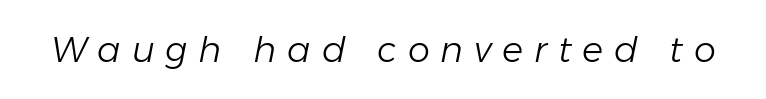
This rendering widens character spacing well past its baseline value. An italicized treatment has been applied to the whole sample. These lines are rendered in a variable-pitch font. Nothing heavy about these letters — not bold at all. Lines of text with bare space underneath.
